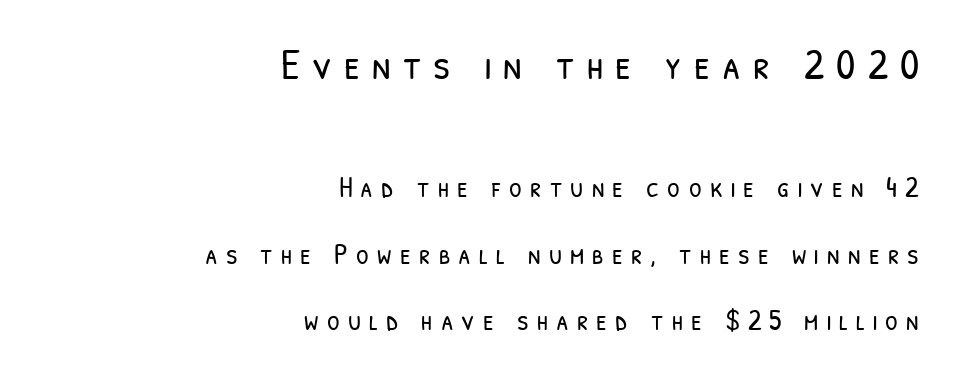
{"serif": "no", "bold": "no", "weight": "light", "width": "condensed", "stroke_contrast": "low", "x_height": "medium", "monospaced": "no", "underline": "no", "align": "right", "line_spacing": "loose", "line_spacing_ratio": 2.28, "letter_spacing": "wide", "letter_spacing_em": 0.28, "larger_block": "first", "size_ratio": 1.48, "glyph_px": 43}
